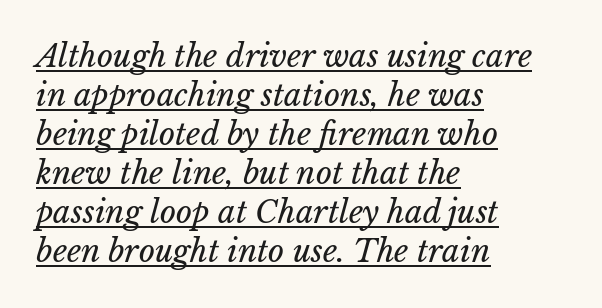
The image shows 31 px regular-weight type, italic (leaning right); set left-aligned, normal line spacing (1.26x), normal letter spacing, underlined; low stroke contrast and a medium x-height.
